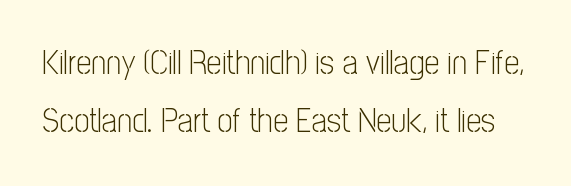
A quiet, ordinary-to-light weight characterises the typeface. A typesetter would mark this as roman, not italic. Quick note: underline off. Serifs: no, the terminals of the letterforms are clean. Look at the tracking — it's just the regular setting, nothing added. A typesetter would call this proportional, since set widths differ per character.
